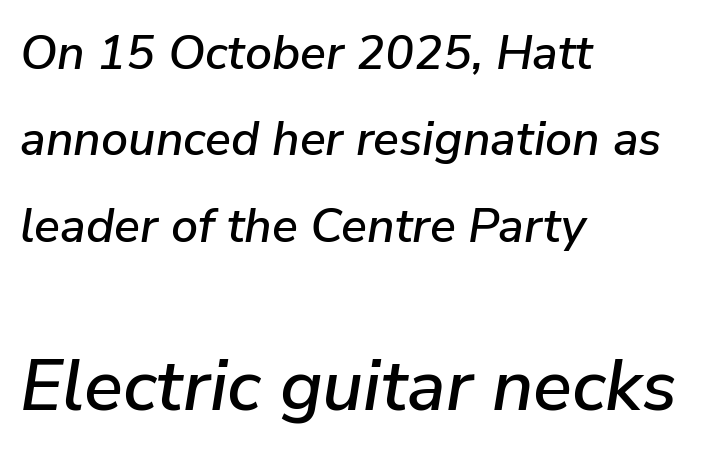
The rendering keeps characters at their native spacing. When letters slant like this, we call the style italic. Nobody drew a line under any word here. Two sizes are in play, and the larger belongs to the second block.
